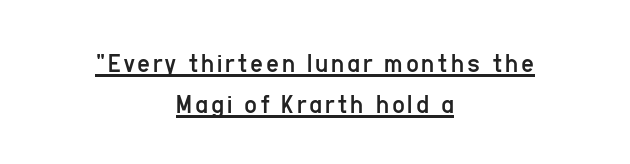
Q: Is the text bold? A: No.
Q: Is the text italic (slanted)? A: No, it is upright.
Q: Is the typeface a serif or a sans-serif typeface? A: Sans-serif.
Q: Is the text underlined? A: Yes.
Q: How is the paragraph aligned? A: Centered.
Q: Is the spacing between lines tight, normal or loose? A: Normal.
Q: Width (condensed, normal, or wide)? A: Condensed.
Q: Stroke contrast? A: Low.
Q: x-height? A: Medium.
Q: Monospaced? A: No.
